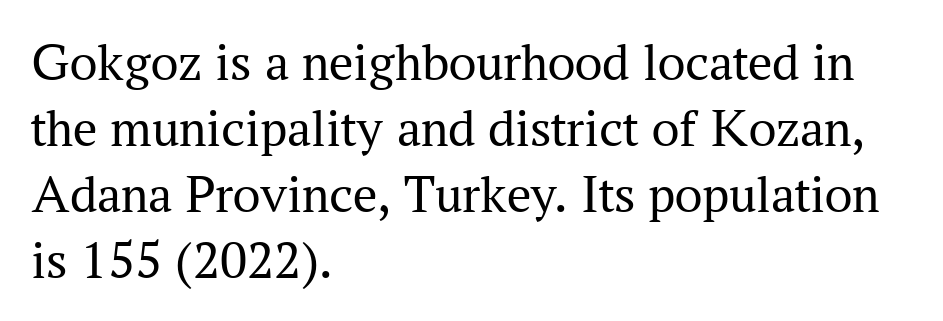
{"serif": "yes", "italic": "no", "bold": "no", "weight": "regular", "width": "normal", "stroke_contrast": "medium", "x_height": "medium", "monospaced": "no", "underline": "no", "align": "left", "line_spacing_ratio": 1.22, "letter_spacing": "normal", "letter_spacing_em": 0.0, "glyph_px": 54}
